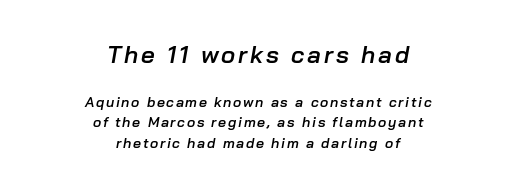
{"italic": "yes", "lean": "right", "slant_degrees": 10, "bold": "semi", "underline": "no", "align": "center", "line_spacing": "normal", "line_spacing_ratio": 1.45, "larger_block": "first", "size_ratio": 1.71, "glyph_px": 24}
